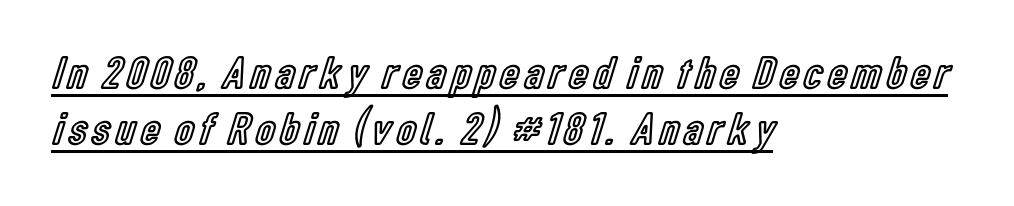
The passage shown is typed in a proportional face where columns would drift. The glyphs are accompanied by a horizontal stroke just below them. Left-aligned paragraph, ragged on the right.
